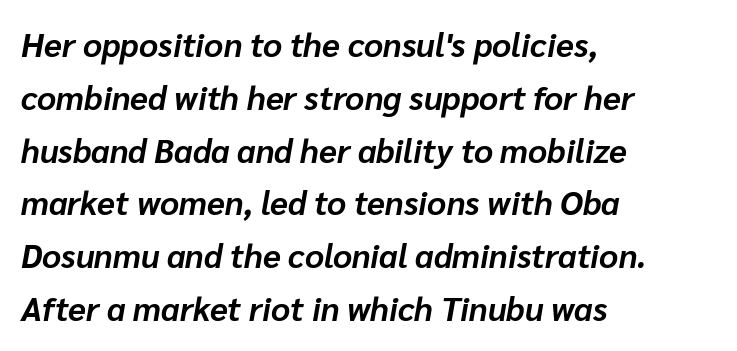
Q: Is the text bold? A: Yes.
Q: Is the text italic (slanted)? A: Yes, it leans right by about 10 degrees.
Q: Is the text underlined? A: No.
Q: How is the paragraph aligned? A: Left-aligned.
Q: Is the spacing between letters normal or unusually wide? A: Normal.
Q: Is the spacing between lines tight, normal or loose? A: Normal.
Q: Width (condensed, normal, or wide)? A: Normal.
Q: Stroke contrast? A: Low.
Q: x-height? A: Medium.
Q: Monospaced? A: No.
